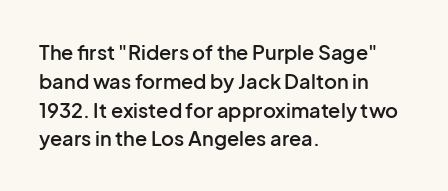
Anything drawn beneath the words? Only blank space. The line-height multiplier appears to be the usual default. Rendered with straight, roman letterforms. Each word holds together tightly as a unit, with standard inter-letter gaps. Every letter is mildly thick-stroked: semibold rather than bold. The paragraph has a hard left edge and a soft right edge.
